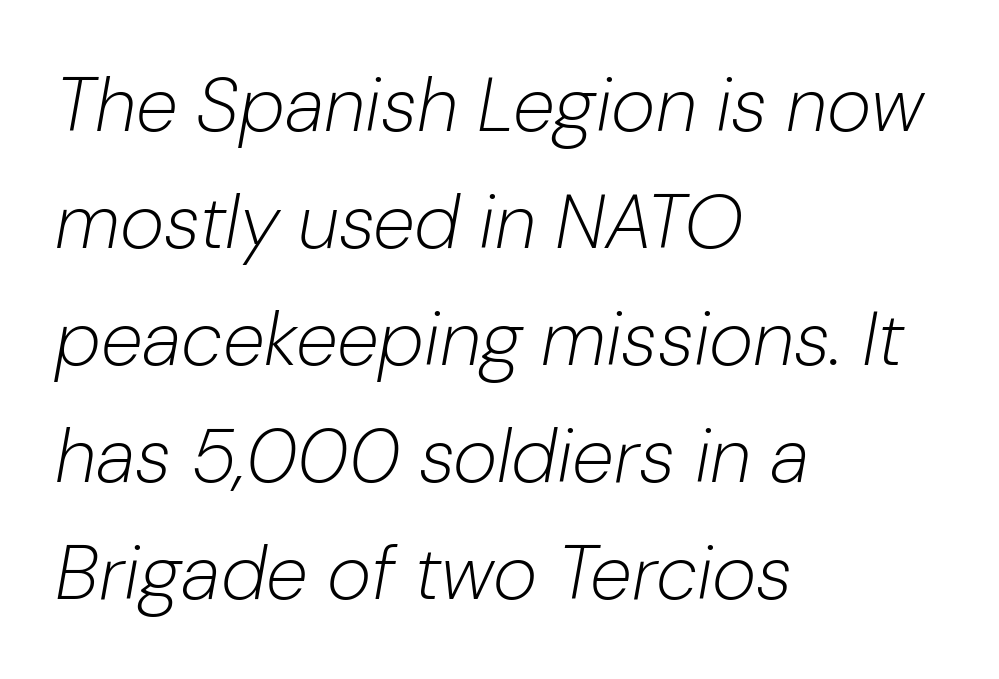
The image shows 76 px light type, italic (leaning right); set left-aligned, normal line spacing (1.54x), normal letter spacing, not underlined; low stroke contrast and a medium x-height.
